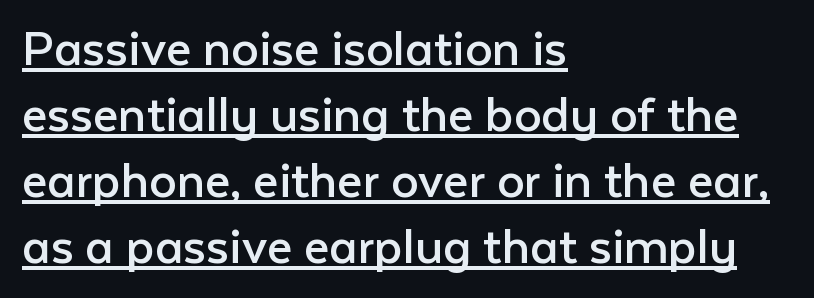
The typesetter chose a ragged-right arrangement here. Heaviness? Minimal to ordinary, like unemphasized prose. Nope, no serifs anywhere on these letters. Honestly, the underline is the first thing you notice here.
